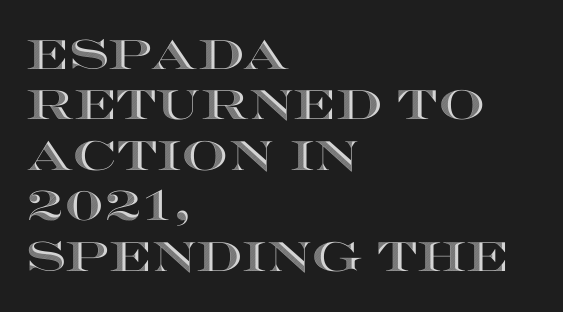
{"italic": "no", "width": "wide", "x_height": "large", "monospaced": "no", "underline": "no", "align": "left", "line_spacing_ratio": 1.23, "letter_spacing": "normal", "letter_spacing_em": 0.0, "glyph_px": 41}
